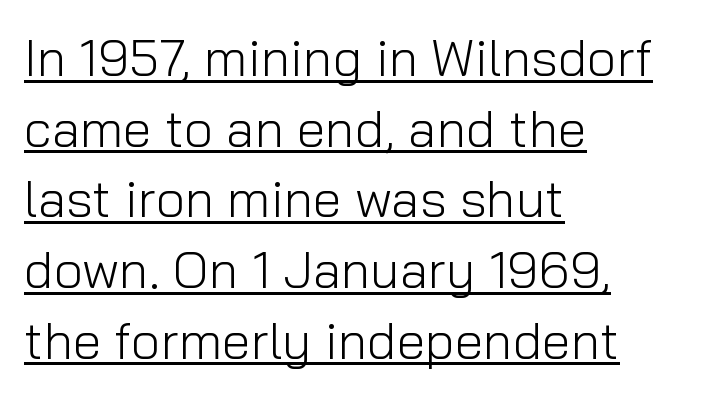
The image shows 52 px light sans-serif type, upright; set left-aligned, normal line spacing (1.36x), normal letter spacing, underlined; low stroke contrast and a medium x-height.
